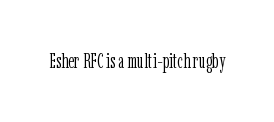
Q: Is the text bold? A: No.
Q: Is the text italic (slanted)? A: No, it is upright.
Q: Is the text underlined? A: No.
Q: Is the spacing between letters normal or unusually wide? A: Normal.
